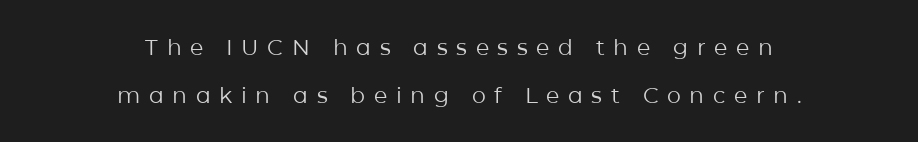
{"italic": "no", "bold": "no", "underline": "no", "align": "center", "line_spacing": "loose", "line_spacing_ratio": 2.16, "letter_spacing": "wide", "letter_spacing_em": 0.39, "glyph_px": 22}
